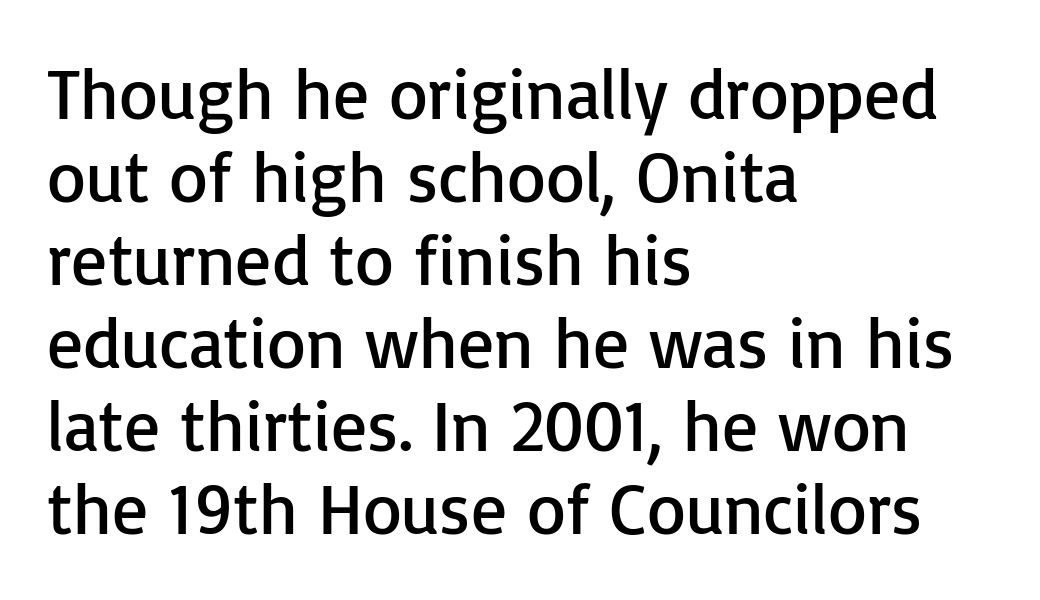
Think standard paragraph weight, or any step lighter than that. Here the designer chose a conventional face with non-uniform glyph widths. Plain, unruled lines of type. Font category for this specimen: sans-serif.
